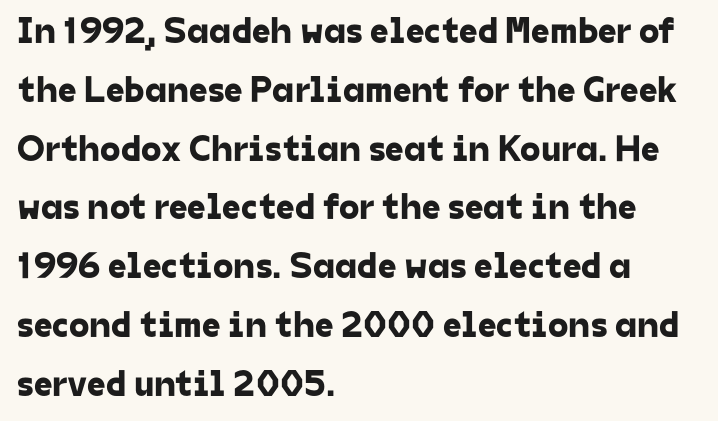
{"serif": "no", "width": "normal", "stroke_contrast": "low", "x_height": "medium", "monospaced": "no", "underline": "no", "align": "left", "line_spacing": "normal", "line_spacing_ratio": 1.59, "letter_spacing": "normal", "letter_spacing_em": 0.0, "glyph_px": 37}
